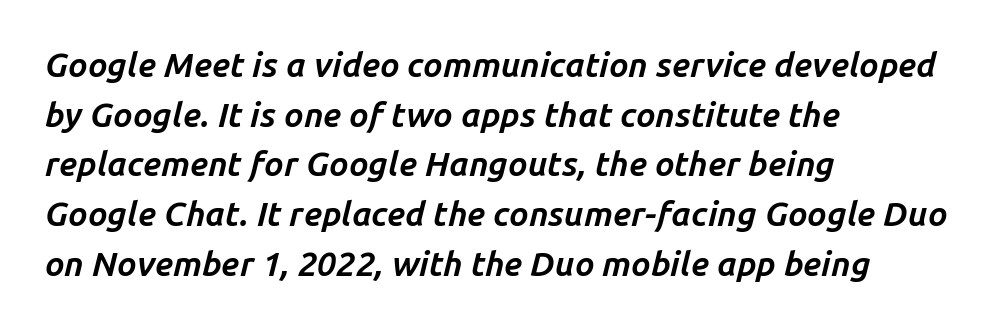
{"italic": "yes", "lean": "right", "slant_degrees": 14, "bold": "yes", "weight": "bold", "width": "normal", "stroke_contrast": "low", "x_height": "medium", "monospaced": "no", "underline": "no", "align": "left", "line_spacing": "normal", "line_spacing_ratio": 1.46, "letter_spacing": "normal", "letter_spacing_em": 0.0, "glyph_px": 34}
